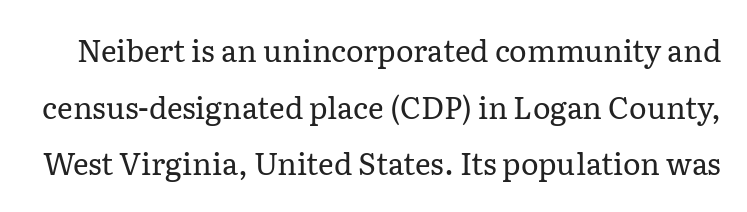
{"serif": "yes", "italic": "no", "bold": "no", "weight": "regular", "width": "normal", "stroke_contrast": "low", "x_height": "medium", "monospaced": "no", "underline": "no", "line_spacing_ratio": 1.89, "letter_spacing": "normal", "letter_spacing_em": 0.0, "glyph_px": 30}
